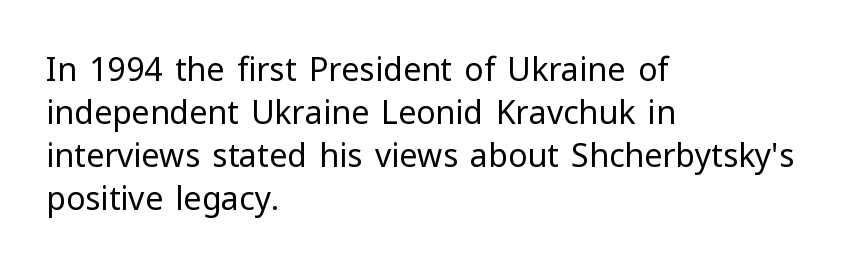
Q: Is the text bold? A: No.
Q: Is the text italic (slanted)? A: No, it is upright.
Q: Is the typeface a serif or a sans-serif typeface? A: Sans-serif.
Q: Is the text underlined? A: No.
Q: How is the paragraph aligned? A: Left-aligned.
Q: Is the spacing between letters normal or unusually wide? A: Normal.
Q: Is the spacing between lines tight, normal or loose? A: Normal.
Q: Width (condensed, normal, or wide)? A: Normal.
Q: Stroke contrast? A: Low.
Q: x-height? A: Medium.
Q: Monospaced? A: No.
